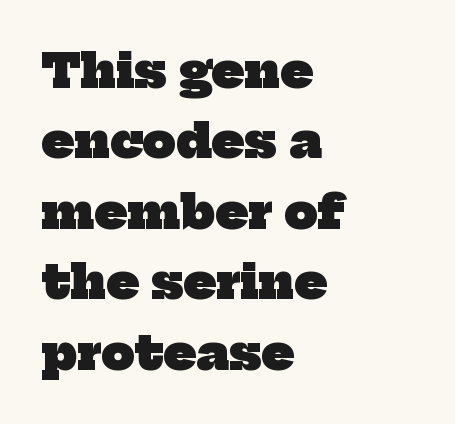
Decoration check: the copy has no underline. Teacher's note: observe the even left margin — that is flush-left alignment. A dark, heavy texture on the line: the type is bold. Each word holds together tightly as a unit, with standard inter-letter gaps. Do the characters align in a grid? No, the font is proportional. Old-style or modern, the face here clearly has serifs.
